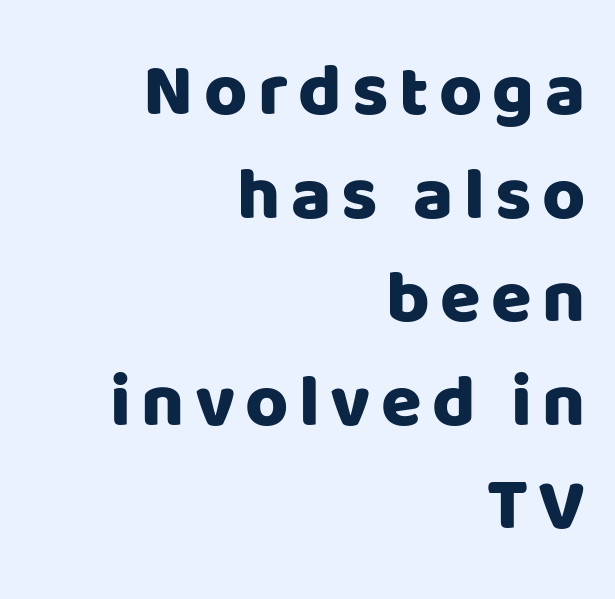
Whoever set this chose a conventional vertical rhythm. Are there feet on the stems? There aren't — it's a sans. Proportional: the letters do not fall into vertical columns. Ascenders rise straight up at ninety degrees. Is the block centered? No — it sits flush against the right margin. The string is rendered with underlining switched off.
